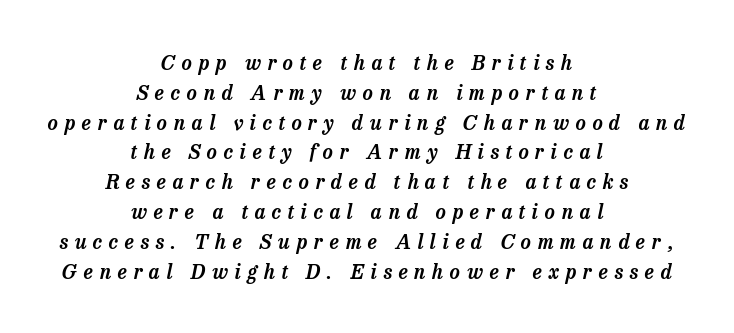
{"italic": "yes", "lean": "right", "slant_degrees": 13, "underline": "no", "align": "center", "line_spacing": "normal", "line_spacing_ratio": 1.49, "letter_spacing": "wide", "letter_spacing_em": 0.33, "glyph_px": 20}
